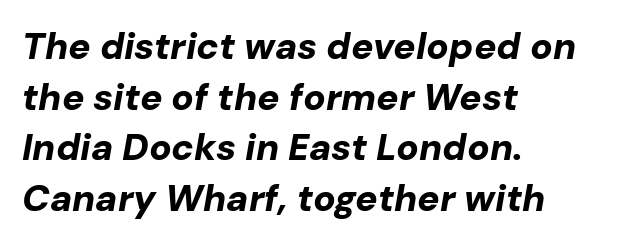
The image shows 37 px bold type, italic (leaning right); set left-aligned, normal line spacing (1.37x), normal letter spacing, not underlined; low stroke contrast and a medium x-height.
